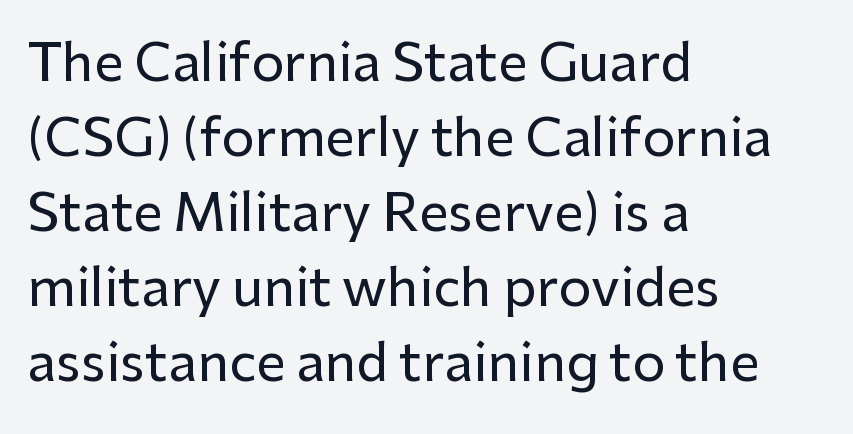
Q: Is the text italic (slanted)? A: No, it is upright.
Q: Is the typeface a serif or a sans-serif typeface? A: Sans-serif.
Q: Is the text underlined? A: No.
Q: How is the paragraph aligned? A: Left-aligned.
Q: Is the spacing between letters normal or unusually wide? A: Normal.
Q: Is the spacing between lines tight, normal or loose? A: Normal.
Q: Width (condensed, normal, or wide)? A: Normal.
Q: Stroke contrast? A: Low.
Q: x-height? A: Medium.
Q: Monospaced? A: No.
